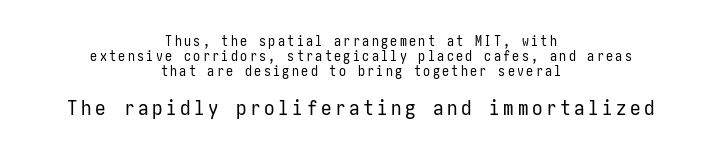
Q: Is the text bold? A: No.
Q: Is the text italic (slanted)? A: No, it is upright.
Q: Is the text underlined? A: No.
Q: How is the paragraph aligned? A: Centered.
Q: Is the spacing between lines tight, normal or loose? A: Tight.
Q: Which block of text is set in a larger size, the first (top) or the second (bottom)? A: The second (bottom) one.
